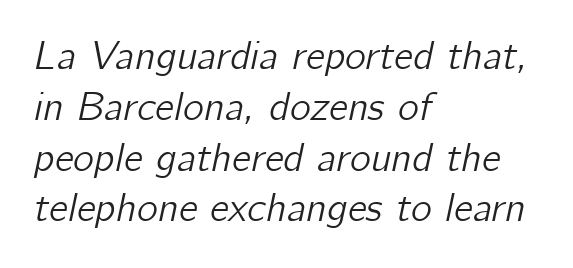
Nobody touched the tracking dial on this one. The line-height multiplier appears to be the usual default. Check the space under the baseline: it is left empty. Horizontal alignment here is leftward, the default for most running prose. You can tell it's italic because the verticals aren't actually vertical. Think of a printed novel: that variable character pitch is what you see here.
